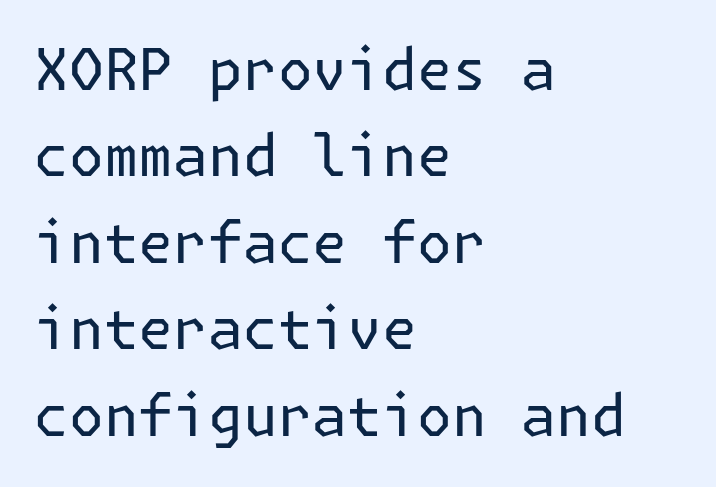
One glance says typical: line gaps are just what's usual. Quick note: underline off. The typeface has the unassuming heft of standard copy or less. This rendering leaves character spacing at its baseline value.
